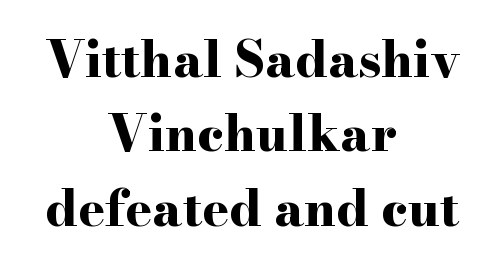
{"serif": "yes", "italic": "no", "bold": "yes", "weight": "bold", "width": "wide", "stroke_contrast": "high", "x_height": "small", "monospaced": "no", "underline": "no", "align": "center", "line_spacing": "normal", "line_spacing_ratio": 1.49, "letter_spacing": "normal", "letter_spacing_em": 0.0, "glyph_px": 50}
